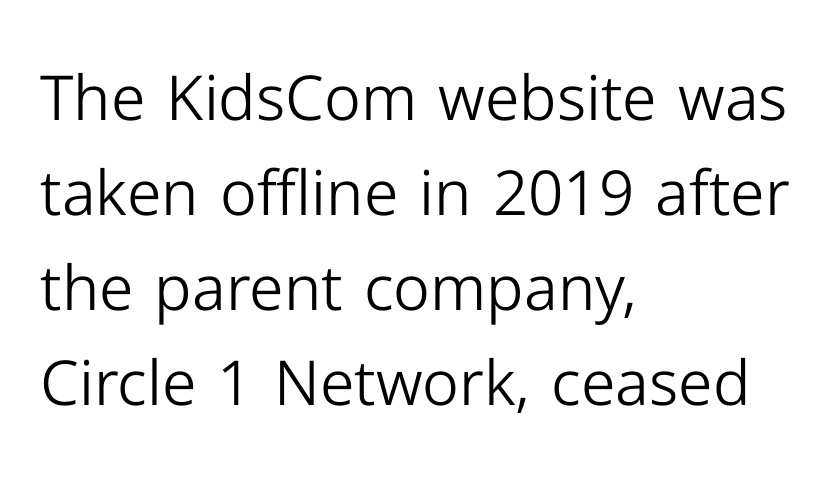
Regarding serifs, this sample does without them. The vertical gap from one line to the next is medium. The specimen reads as upright at a glance. Beneath every word, the page is bare.
